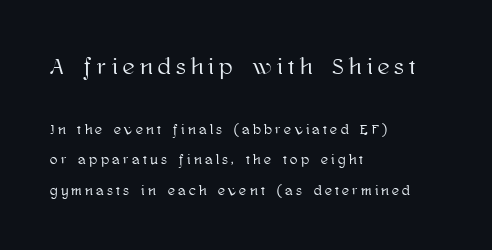
Q: Is the text italic (slanted)? A: No, it is upright.
Q: Is the text underlined? A: No.
Q: How is the paragraph aligned? A: Left-aligned.
Q: Is the spacing between letters normal or unusually wide? A: Unusually wide.
Q: Is the spacing between lines tight, normal or loose? A: Loose.
Q: Which block of text is set in a larger size, the first (top) or the second (bottom)? A: The first (top) one.
